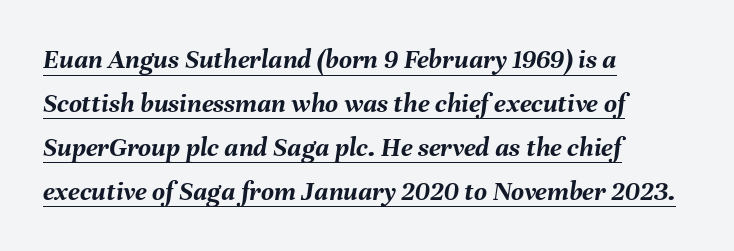
The image shows 28 px semibold type, italic (leaning right); set left-aligned, normal line spacing (1.57x), normal letter spacing, underlined; medium stroke contrast and a medium x-height.
